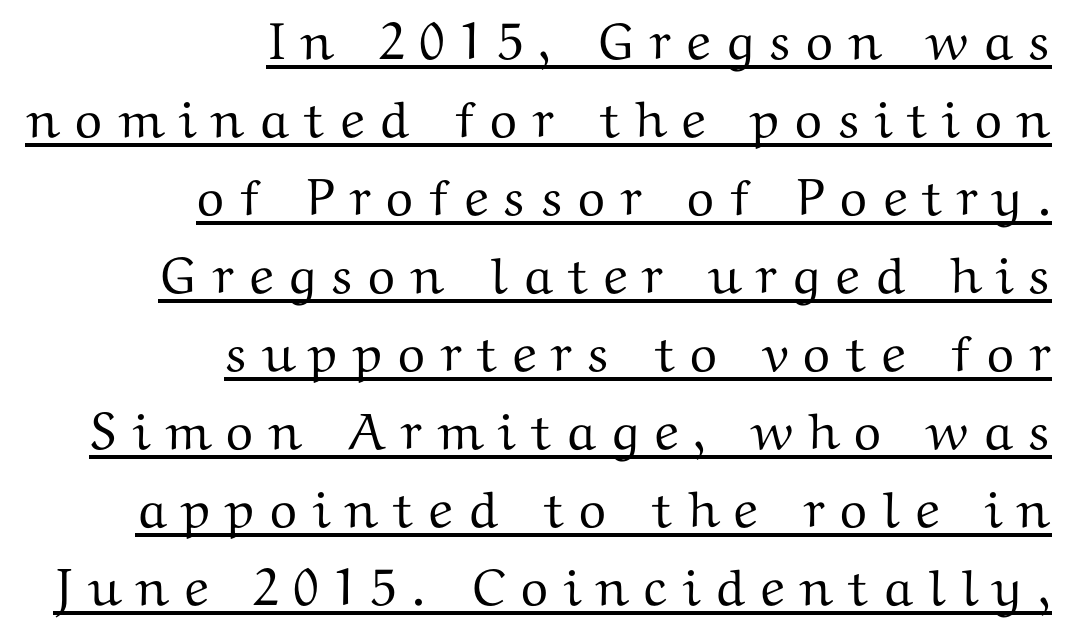
{"serif": "yes", "italic": "no", "width": "wide", "stroke_contrast": "medium", "x_height": "medium", "monospaced": "no", "underline": "yes", "align": "right", "line_spacing": "normal", "line_spacing_ratio": 1.5, "letter_spacing": "wide", "letter_spacing_em": 0.26, "glyph_px": 52}
